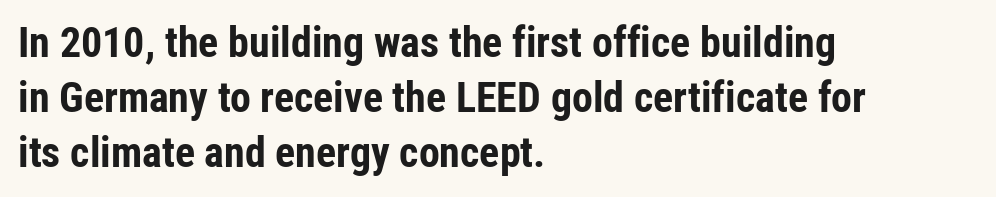
{"serif": "no", "italic": "no", "bold": "yes", "weight": "bold", "width": "condensed", "stroke_contrast": "low", "x_height": "medium", "monospaced": "no", "underline": "no", "align": "left", "line_spacing": "normal", "line_spacing_ratio": 1.31, "letter_spacing": "normal", "letter_spacing_em": 0.0, "glyph_px": 42}
